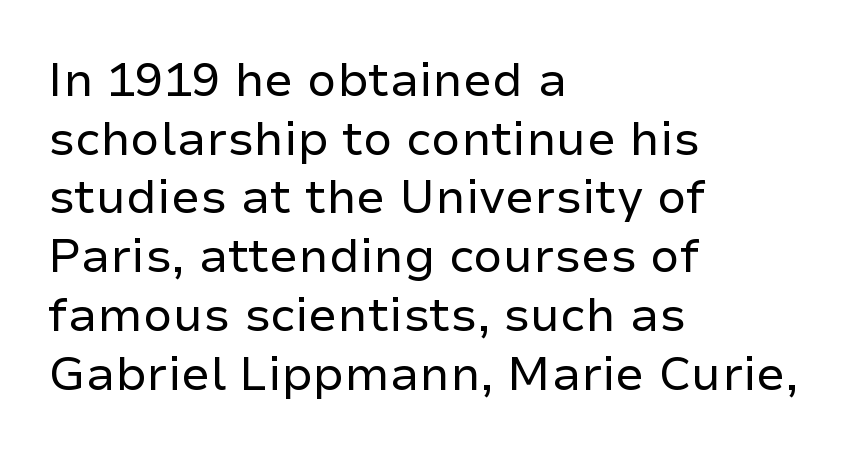
A typesetter would label this face a sans. The specimen reads as upright at a glance. The letters advance in unequal steps, a hallmark of proportional type. Standard letterfit; no display-style spreading of the glyphs.
